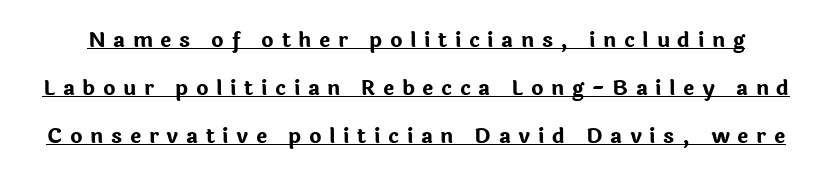
{"italic": "no", "bold": "yes", "underline": "yes", "line_spacing": "loose", "line_spacing_ratio": 2.28, "letter_spacing": "wide", "letter_spacing_em": 0.36, "glyph_px": 21}
